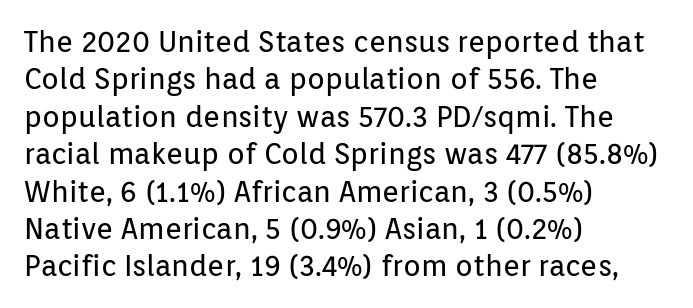
The image shows 29 px regular-weight sans-serif type, upright; set left-aligned, normal line spacing (1.29x), normal letter spacing, not underlined; low stroke contrast and a medium x-height.
